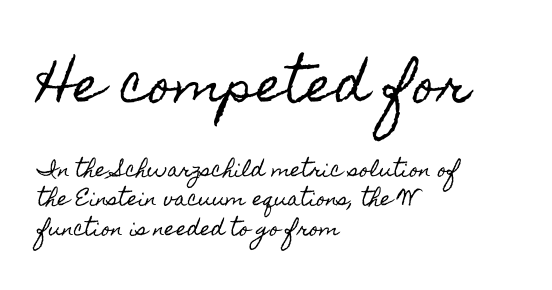
The image shows 48 px condensed type; set left-aligned, normal line spacing (1.55x), normal letter spacing, not underlined; the first (top) block is 2.53x larger; a small x-height.
